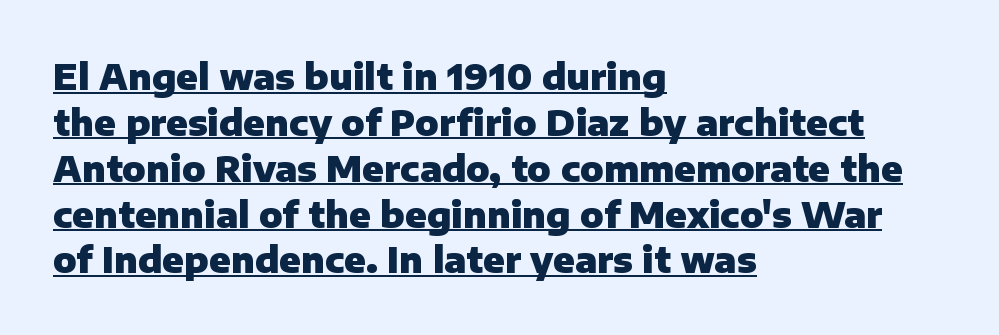
The image shows 35 px heavy sans-serif type, upright; set left-aligned, normal line spacing (1.31x), normal letter spacing, underlined; low stroke contrast and a medium x-height.
